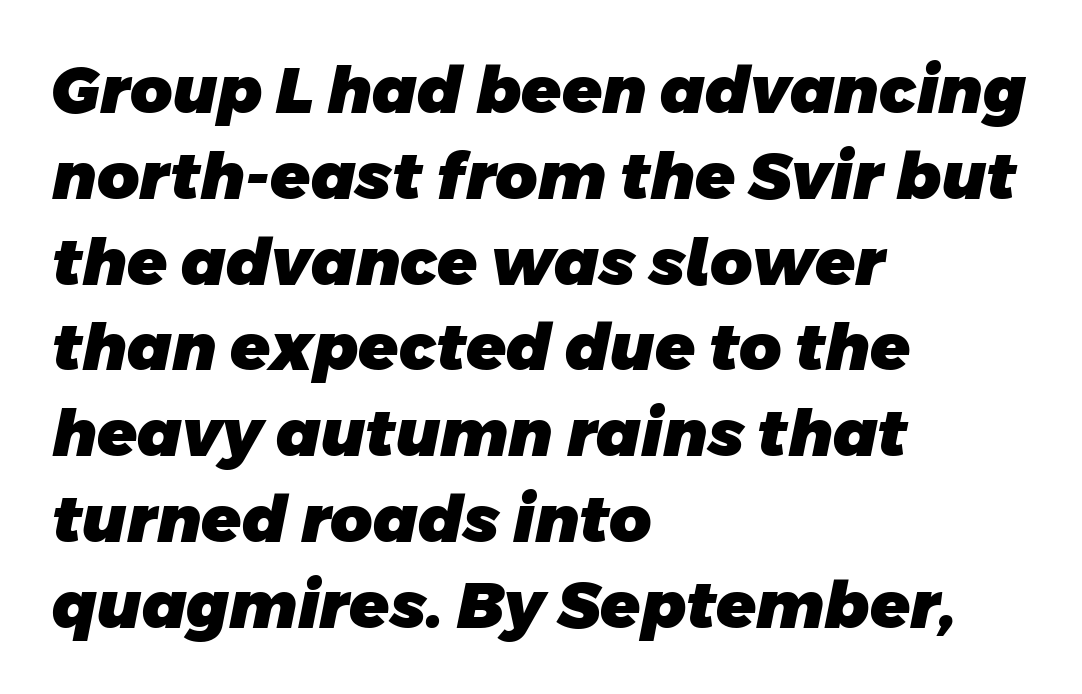
{"serif": "no", "bold": "yes", "weight": "heavy", "width": "normal", "stroke_contrast": "low", "x_height": "large", "monospaced": "no", "underline": "no", "align": "left", "line_spacing": "normal", "line_spacing_ratio": 1.32, "letter_spacing": "normal", "letter_spacing_em": 0.0, "glyph_px": 65}
